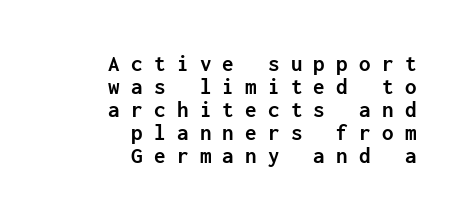
The image shows 23 px bold type, upright; set right-aligned, tight line spacing (1.0x), unusually wide letter spacing (+0.49 em), not underlined.
